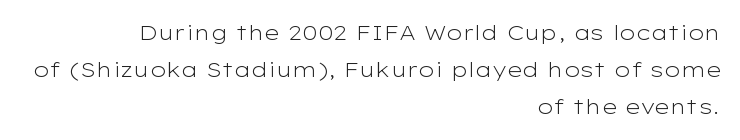
Is the stroke heavy? The answer is a plain regular-or-lighter. The type is set solid horizontally, with unmodified tracking. Horizontal alignment here is rightward, an uncommon choice for prose. The passage shown is not underscored anywhere.
